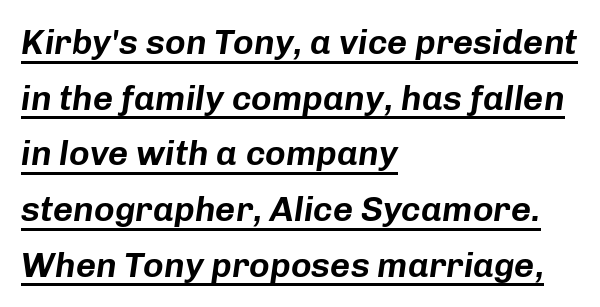
Q: Is the text italic (slanted)? A: Yes, it leans right by about 8 degrees.
Q: Is the text underlined? A: Yes.
Q: How is the paragraph aligned? A: Left-aligned.
Q: Is the spacing between letters normal or unusually wide? A: Normal.
Q: Is the spacing between lines tight, normal or loose? A: Normal.
Q: Width (condensed, normal, or wide)? A: Normal.
Q: Stroke contrast? A: Low.
Q: x-height? A: Medium.
Q: Monospaced? A: No.
